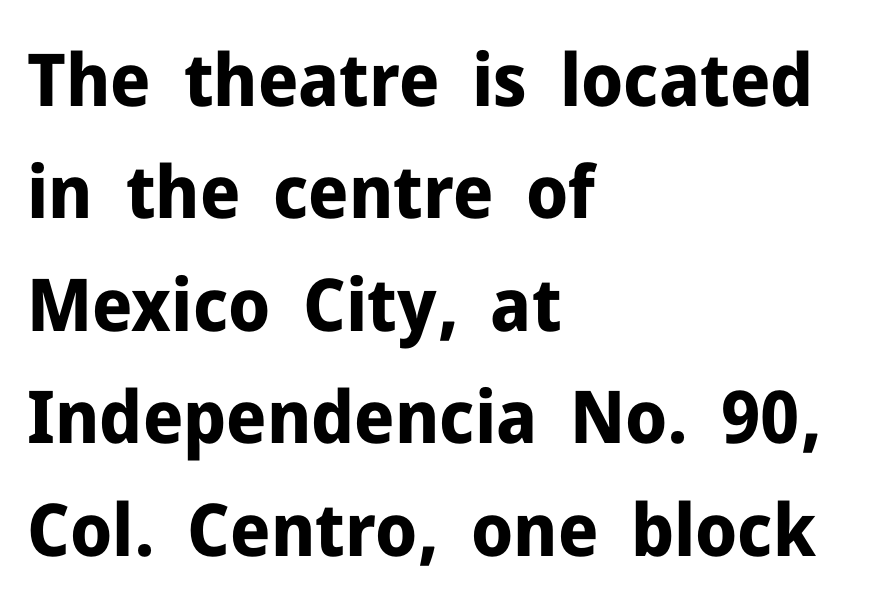
{"serif": "no", "italic": "no", "bold": "yes", "weight": "bold", "width": "normal", "stroke_contrast": "low", "x_height": "medium", "monospaced": "no", "underline": "no", "align": "left", "line_spacing": "normal", "line_spacing_ratio": 1.54, "letter_spacing": "normal", "letter_spacing_em": 0.0, "glyph_px": 73}
